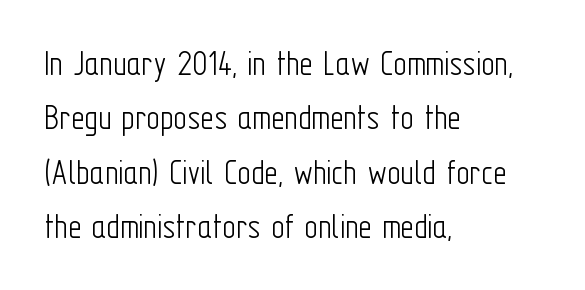
{"serif": "no", "italic": "no", "bold": "no", "weight": "light", "width": "condensed", "stroke_contrast": "low", "x_height": "medium", "monospaced": "no", "underline": "no", "align": "left", "line_spacing": "normal", "line_spacing_ratio": 1.47, "letter_spacing": "normal", "letter_spacing_em": 0.0, "glyph_px": 37}
